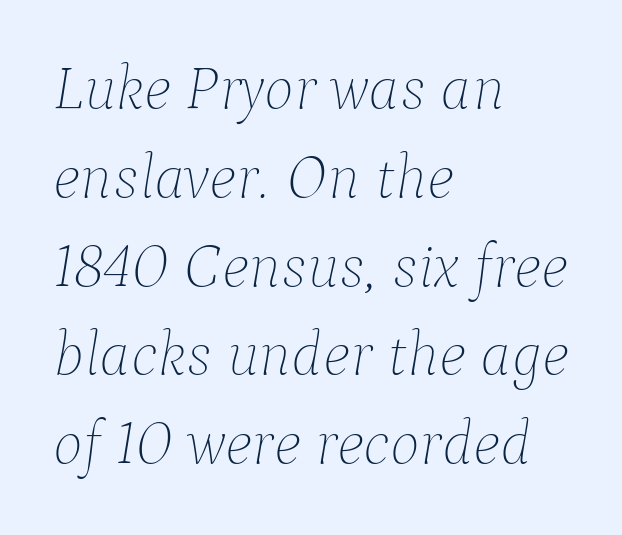
Q: Is the text bold? A: No.
Q: Is the text italic (slanted)? A: Yes, it leans right by about 9 degrees.
Q: Is the text underlined? A: No.
Q: How is the paragraph aligned? A: Left-aligned.
Q: Is the spacing between letters normal or unusually wide? A: Normal.
Q: Is the spacing between lines tight, normal or loose? A: Normal.
Q: Width (condensed, normal, or wide)? A: Normal.
Q: Stroke contrast? A: Low.
Q: x-height? A: Medium.
Q: Monospaced? A: No.
